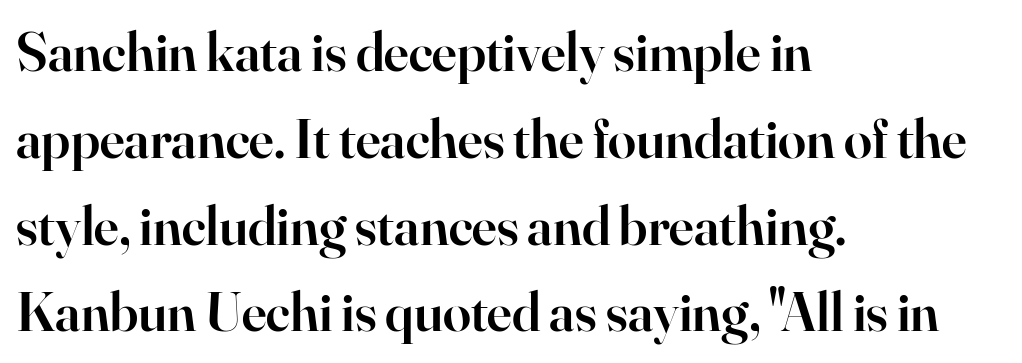
{"serif": "yes", "italic": "no", "bold": "semi", "weight": "semibold", "width": "normal", "stroke_contrast": "high", "x_height": "small", "monospaced": "no", "underline": "no", "align": "left", "line_spacing": "normal", "line_spacing_ratio": 1.55, "letter_spacing": "normal", "letter_spacing_em": 0.0, "glyph_px": 56}
